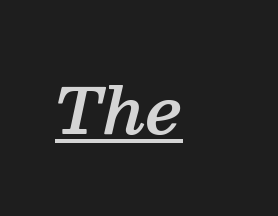
The image shows 63 px semibold serif type, italic (leaning right); set normal letter spacing, underlined; medium stroke contrast and a medium x-height.
